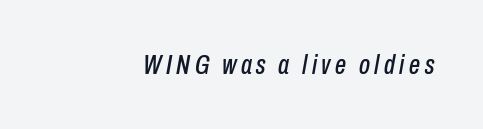
Compared with ordinary roman type, these characters are visibly tilted. Spacing verdict: proportional, widths tailored to each character. Words float on clear page, feet unadorned.
